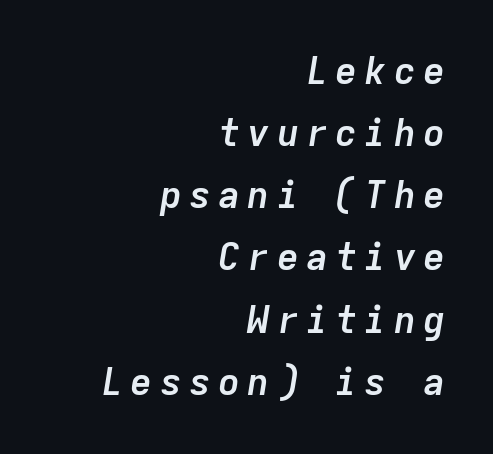
Q: Is the text bold? A: Yes.
Q: Is the text italic (slanted)? A: Yes, it leans right by about 9 degrees.
Q: Is the text underlined? A: No.
Q: How is the paragraph aligned? A: Right-aligned.
Q: Is the spacing between lines tight, normal or loose? A: Normal.
Q: Width (condensed, normal, or wide)? A: Normal.
Q: Stroke contrast? A: Low.
Q: x-height? A: Medium.
Q: Monospaced? A: Yes.
